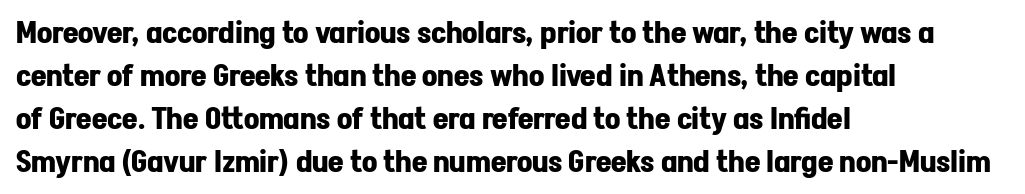
Every stem runs plumb, perpendicular to the baseline. Each new line begins a customary step beneath the previous one. Notice how the passage keeps a crisp vertical edge on the left only. Each letter's strokes conclude bluntly, with no projecting serifs. Rule under the text: the space is simply empty. Inter-character spacing is left at the font's built-in metrics.
